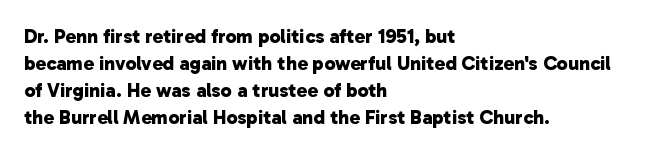
Does the leading feel generous? No, just average. The line texture is even and compact thanks to regular tracking. Typeset ragged right — the left edge is the straight one. Is the type bold? Yes — the strokes are clearly thick and heavy.
